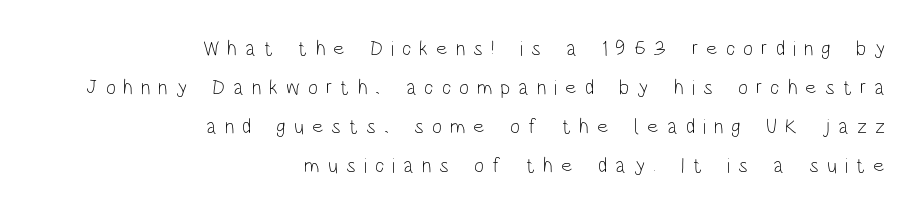
Q: Is the text bold? A: No.
Q: Is the text italic (slanted)? A: No, it is upright.
Q: Is the text underlined? A: No.
Q: How is the paragraph aligned? A: Right-aligned.
Q: Is the spacing between letters normal or unusually wide? A: Unusually wide.
